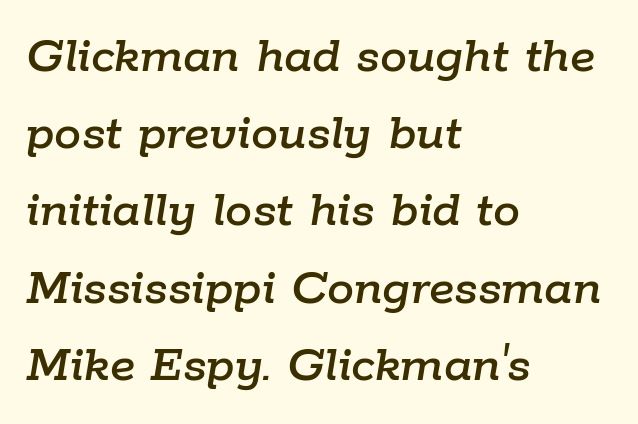
{"italic": "yes", "lean": "right", "slant_degrees": 9, "width": "normal", "stroke_contrast": "low", "x_height": "medium", "monospaced": "no", "underline": "no", "align": "left", "line_spacing": "normal", "line_spacing_ratio": 1.43, "letter_spacing": "normal", "letter_spacing_em": 0.0, "glyph_px": 54}
